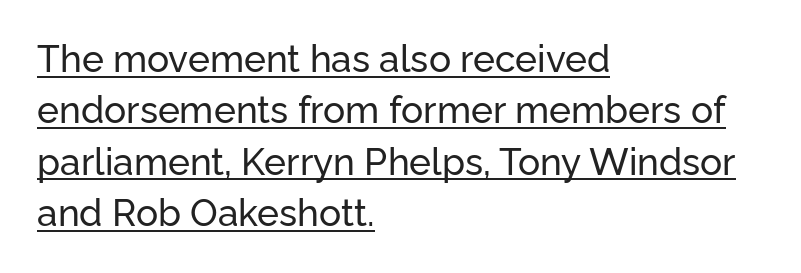
This is sans-serif lettering, the kind often seen on screens and signage. Left-aligned paragraph, ragged on the right. Regarding leading, the lines here are spaced in the standard way. The typesetter has applied underlining to the passage shown. The letters advance in unequal steps, a hallmark of proportional type. Tracking here is standard; glyphs follow each other at the usual distance.
